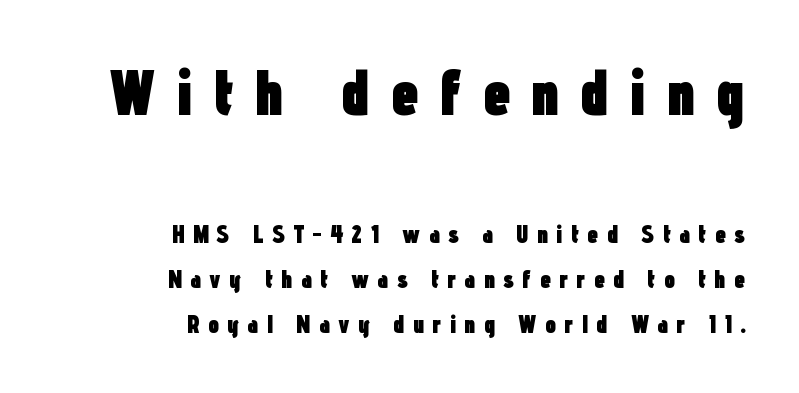
The strokes are fattened all the way to bold. You can tell it's not italic because the verticals are truly vertical. If you squint, the top block still reads clearly — it's the larger of the two. The font family rendered here belongs to the sans-serif group. A flush-right, rag-left setting is used for this passage.
